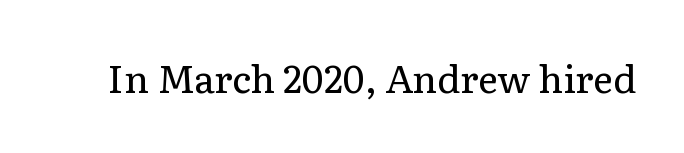
Q: Is the text bold? A: No.
Q: Is the text italic (slanted)? A: No, it is upright.
Q: Is the typeface a serif or a sans-serif typeface? A: Serif.
Q: Is the text underlined? A: No.
Q: Is the spacing between letters normal or unusually wide? A: Normal.
Q: Width (condensed, normal, or wide)? A: Normal.
Q: Stroke contrast? A: Low.
Q: x-height? A: Medium.
Q: Monospaced? A: No.
